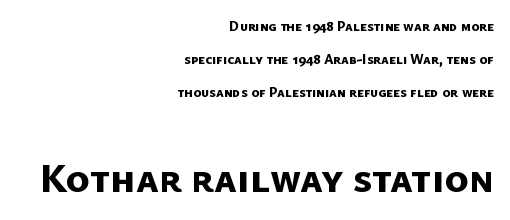
The image shows 41 px bold sans-serif type; set right-aligned, loose line spacing (2.36x), normal letter spacing, not underlined; the second (bottom) block is 2.93x larger; low stroke contrast and a medium x-height.
